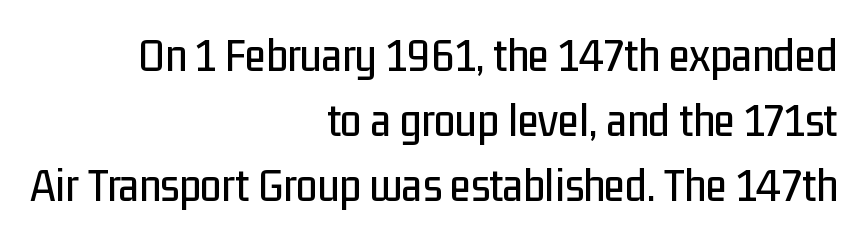
The image shows 48 px condensed sans-serif type, upright; set right-aligned, normal line spacing (1.35x), normal letter spacing, not underlined; low stroke contrast and a medium x-height.
